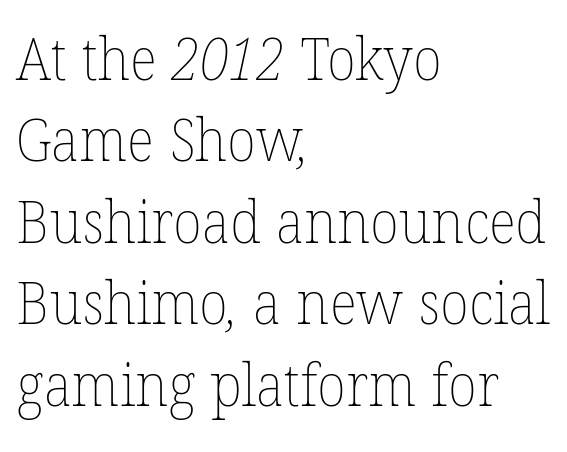
The image shows 59 px thin type; set left-aligned, normal line spacing (1.38x), normal letter spacing, not underlined; low stroke contrast and a medium x-height.
